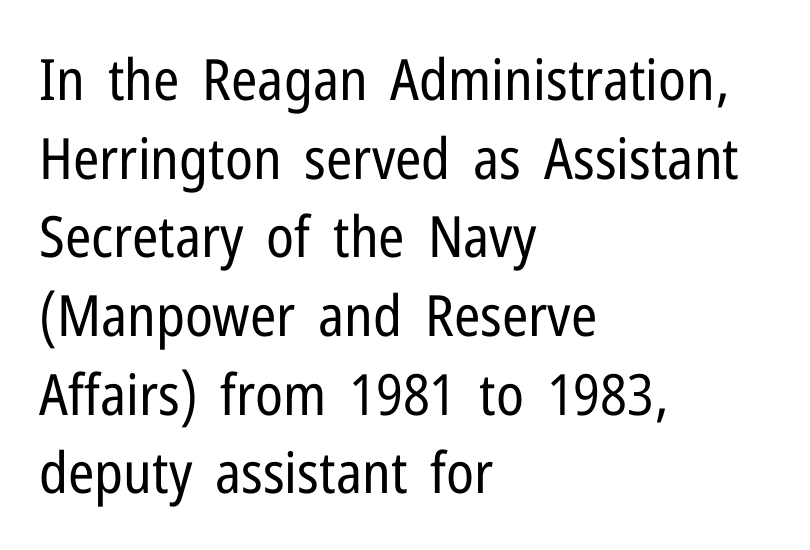
{"serif": "no", "italic": "no", "bold": "no", "weight": "regular", "width": "condensed", "stroke_contrast": "low", "x_height": "medium", "monospaced": "no", "underline": "no", "align": "left", "line_spacing": "normal", "line_spacing_ratio": 1.38, "letter_spacing": "normal", "letter_spacing_em": 0.0, "glyph_px": 57}
